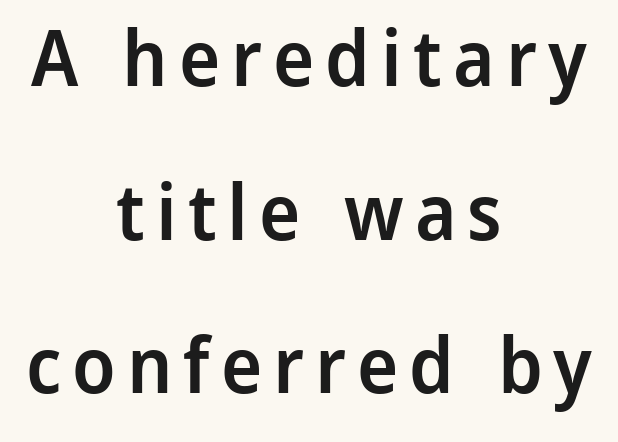
{"serif": "no", "italic": "no", "bold": "semi", "weight": "semibold", "width": "normal", "stroke_contrast": "low", "x_height": "medium", "monospaced": "no", "underline": "no", "align": "center", "line_spacing": "loose", "line_spacing_ratio": 1.97, "glyph_px": 78}
